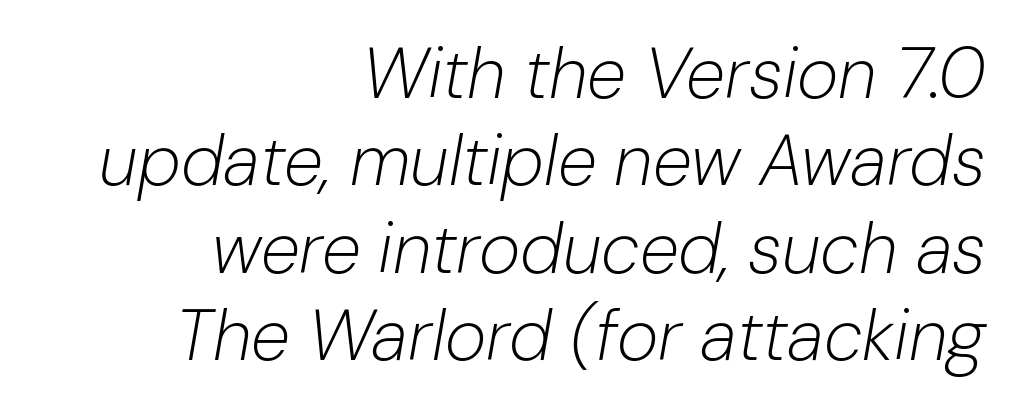
Is this a fixed-width face? No — the glyphs have proportional, varying widths. The passage shown is not underscored anywhere. The lines in this sample share a right terminus and differ only in where they begin. Nobody touched the tracking dial on this one. Designer's note — italics engaged. Caption: face not bold, strokes unweighted.
